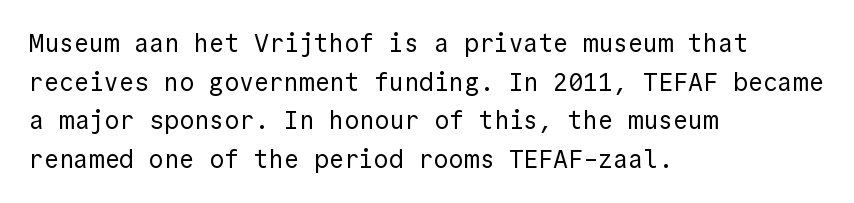
{"italic": "no", "bold": "no", "underline": "no", "align": "left", "line_spacing": "normal", "line_spacing_ratio": 1.55, "letter_spacing": "normal", "letter_spacing_em": 0.0, "glyph_px": 25}
